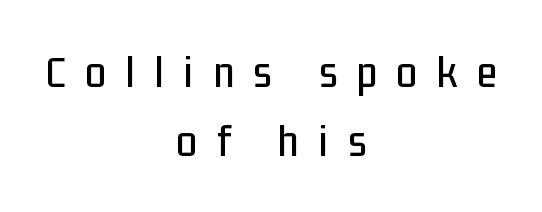
{"serif": "no", "italic": "no", "width": "condensed", "stroke_contrast": "low", "x_height": "medium", "monospaced": "no", "underline": "no", "align": "center", "line_spacing": "normal", "line_spacing_ratio": 1.47, "letter_spacing": "wide", "letter_spacing_em": 0.41, "glyph_px": 47}
